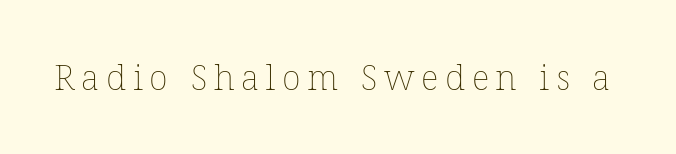
Q: Is the text bold? A: No.
Q: Is the text italic (slanted)? A: No, it is upright.
Q: Is the text underlined? A: No.
Q: Width (condensed, normal, or wide)? A: Normal.
Q: Stroke contrast? A: Low.
Q: x-height? A: Medium.
Q: Monospaced? A: No.
